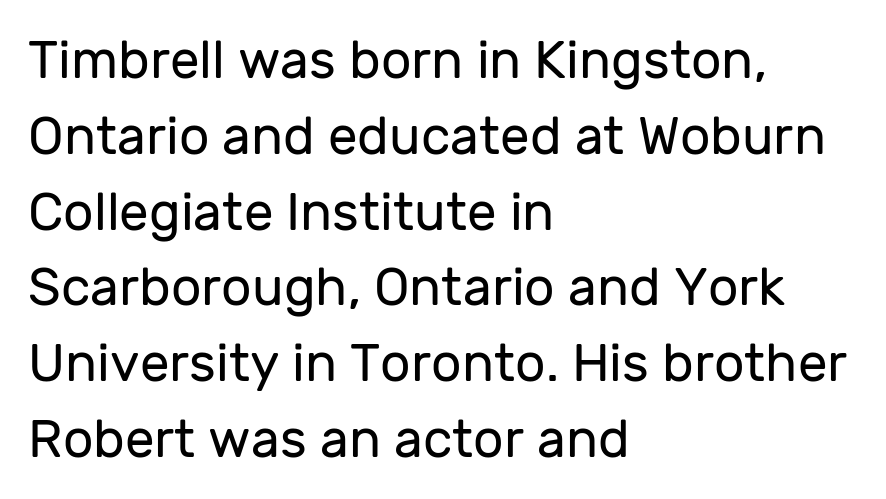
The image shows 53 px regular-weight sans-serif type, upright; set left-aligned, normal line spacing (1.43x), normal letter spacing, not underlined; low stroke contrast and a medium x-height.
